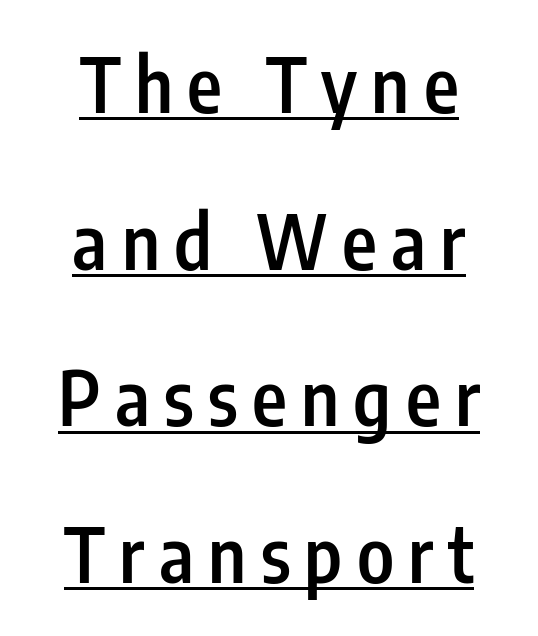
{"serif": "no", "italic": "no", "bold": "semi", "weight": "semibold", "width": "condensed", "stroke_contrast": "low", "x_height": "medium", "monospaced": "no", "underline": "yes", "align": "center", "line_spacing": "loose", "line_spacing_ratio": 2.09, "glyph_px": 75}
